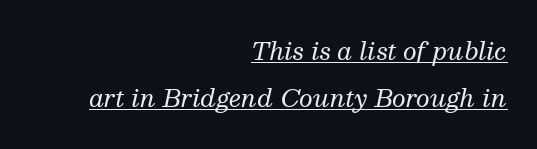
{"italic": "yes", "lean": "right", "slant_degrees": 13, "bold": "no", "underline": "yes", "align": "right", "line_spacing": "loose", "line_spacing_ratio": 1.97, "letter_spacing": "normal", "letter_spacing_em": 0.0, "glyph_px": 24}
